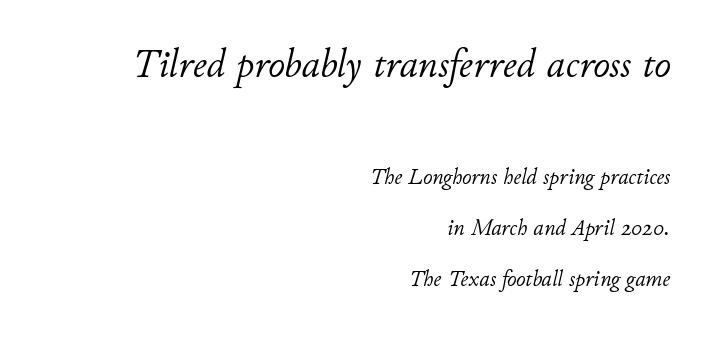
The image shows 41 px light type, italic (leaning right); set right-aligned, loose line spacing (2.21x), normal letter spacing, not underlined; the first (top) block is 1.78x larger; low stroke contrast and a small x-height.
